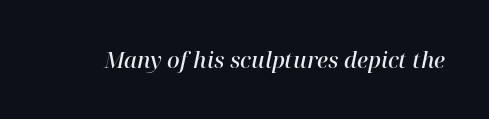
Honestly, there is no underline to notice here at all. The glyphs look as if they've been sheared to an angle. Students, this is semibold: more ink than regular, less than bold. The horizontal fit of the characters is conventional and even.
